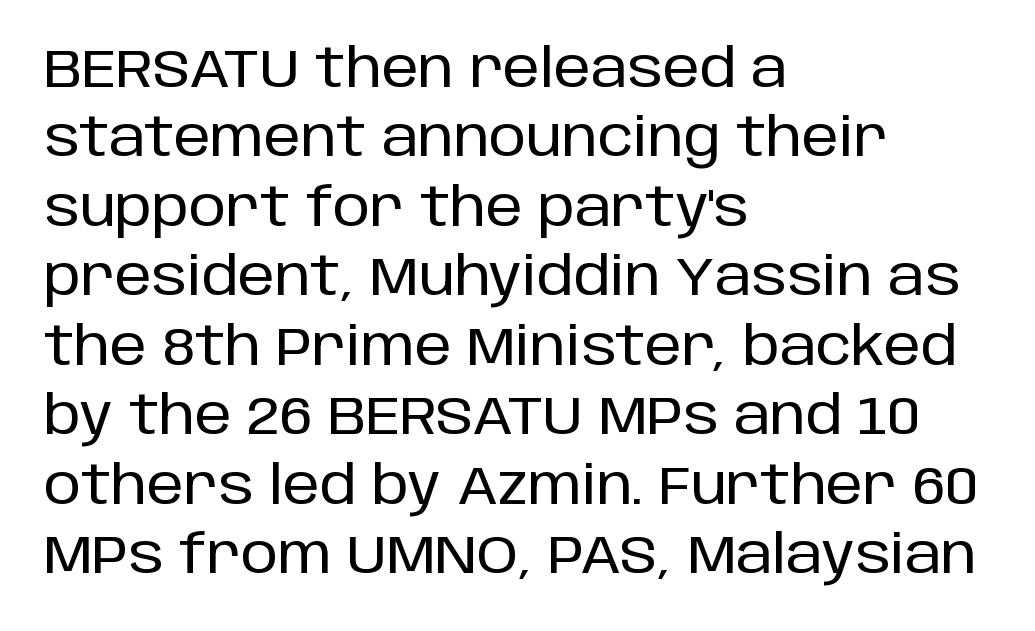
Do the characters align in a grid? No, the font is proportional. Each line starts at the same left margin while the right side varies. The space directly below the letters is spotless. The characters display no serif detailing; their extremities are plain.
